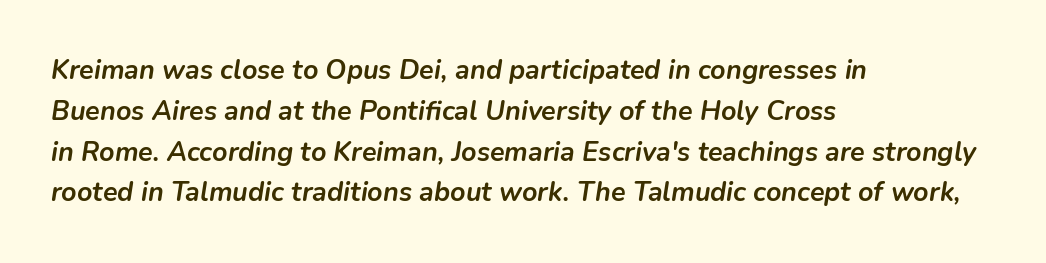
Q: Is the text bold? A: Yes.
Q: Is the text italic (slanted)? A: Yes, it leans right by about 9 degrees.
Q: Is the text underlined? A: No.
Q: How is the paragraph aligned? A: Left-aligned.
Q: Is the spacing between letters normal or unusually wide? A: Normal.
Q: Is the spacing between lines tight, normal or loose? A: Normal.
